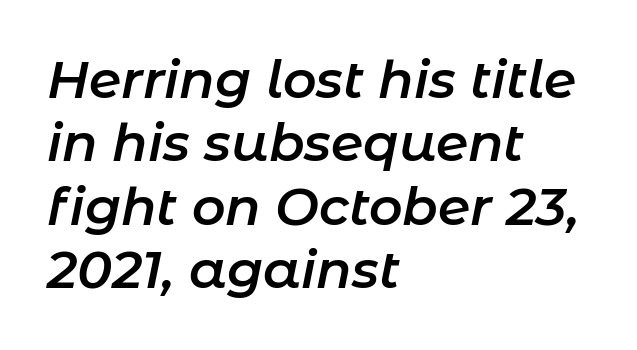
Honestly, the letter spacing is just normal — you wouldn't notice it. This sample has the flowing, uneven cadence of proportional lettering. Every row of glyphs begins at an identical x-position on the left. Slightly chunky letters — semibold, I'd say, not full bold. The baseline area is clear. Characters are canted at an angle relative to the baseline's perpendicular.
